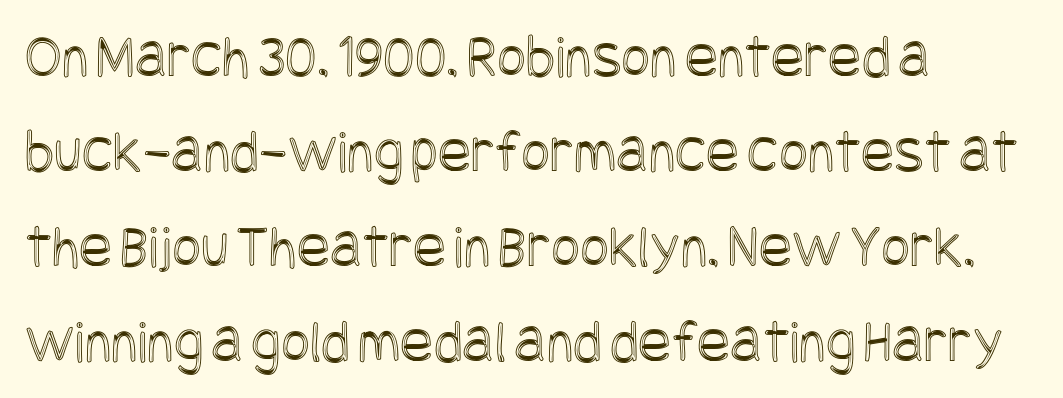
When letters stand straight like this, we call the style roman or upright. The typesetter chose a ragged-right arrangement here. Each row of text sits above clean, open space. In terms of letterspacing, this is plain default setting.
